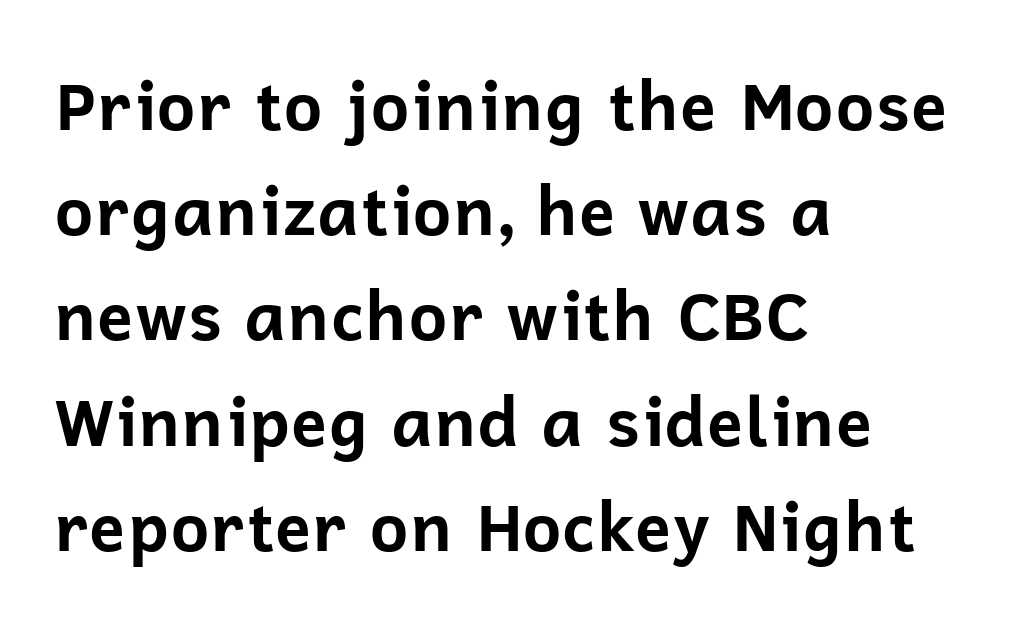
This block has exactly the height ordinary leading produces. These lines carry a lot of weight — the face is fully bold. Type without underlining. Is this a fixed-width face? No — the glyphs have proportional, varying widths. Horizontal alignment here is leftward, the default for most running prose. Characters follow at the spacing the type designer built in.
